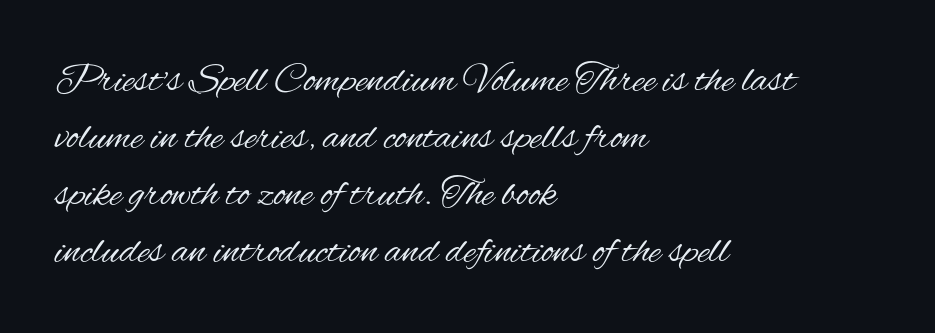
The image shows 41 px regular-weight, condensed sans-serif type; set left-aligned, normal line spacing (1.39x), normal letter spacing, not underlined; medium stroke contrast and a small x-height.
